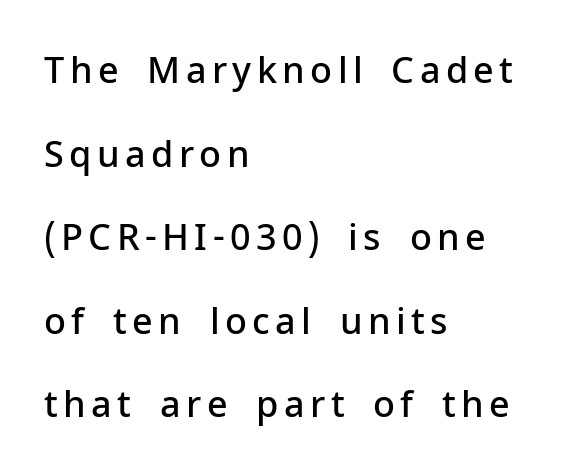
The words here are not underlined. Strokes here are thickened, but only to semibold level. This sample uses a sans-serif face. Varying glyph widths throughout — classic text-font behaviour.
